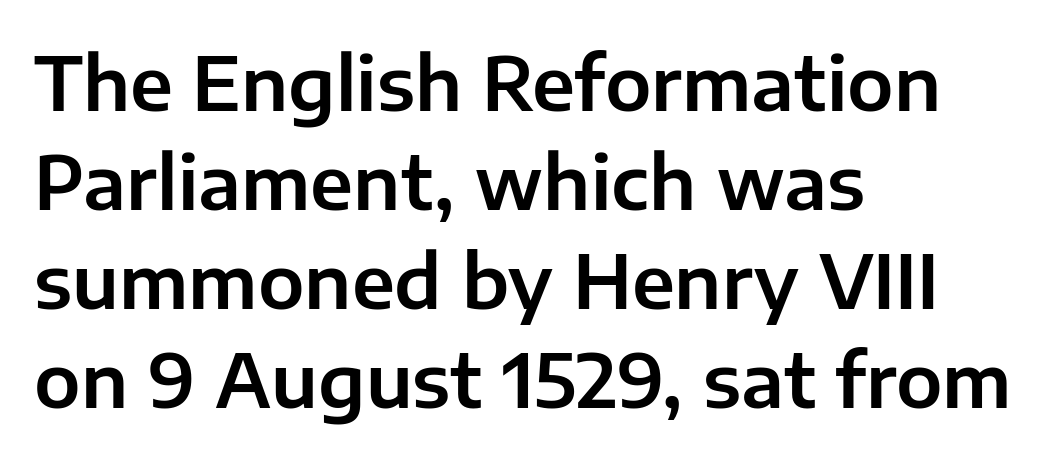
This is roman type, the default non-slanted kind. Is the block centered? No — it sits flush against the left margin. Is this a fixed-width face? No — the glyphs have proportional, varying widths. The letterforms sit shoulder to shoulder at normal distance.
